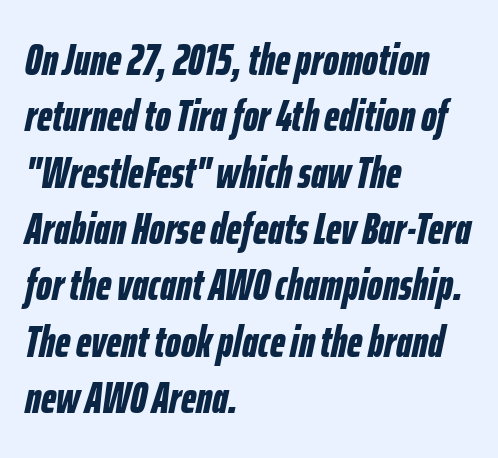
{"italic": "yes", "lean": "right", "slant_degrees": 12, "bold": "yes", "weight": "bold", "width": "condensed", "stroke_contrast": "low", "x_height": "medium", "monospaced": "no", "underline": "no", "align": "left", "line_spacing": "normal", "line_spacing_ratio": 1.28, "letter_spacing": "normal", "letter_spacing_em": 0.0, "glyph_px": 44}
